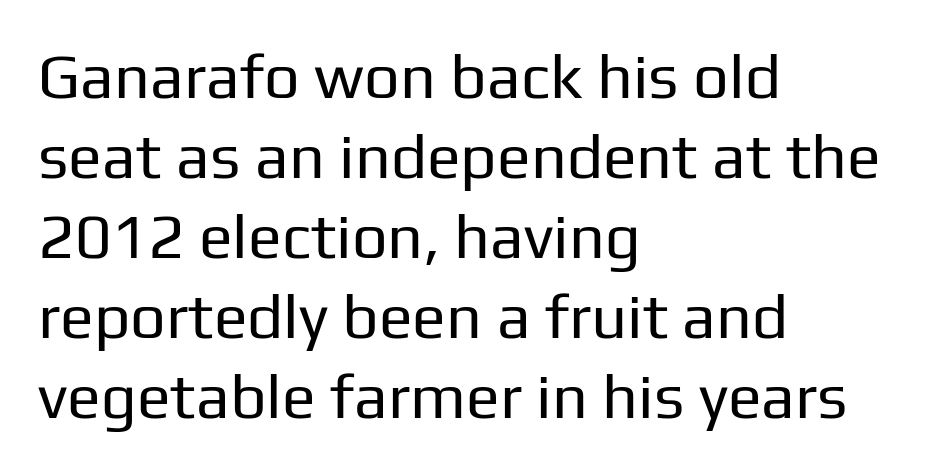
The image shows 63 px regular-weight sans-serif type, upright; set left-aligned, normal line spacing (1.27x), normal letter spacing, not underlined; low stroke contrast and a medium x-height.
